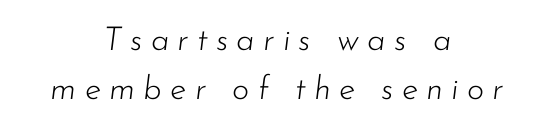
Type without underlining. This is oblique type, the kind used for emphasis or titles. Proportional: the letters do not fall into vertical columns. Summary of weight: not heavy and not bold. The typesetter chose a symmetrical, centered arrangement here.
